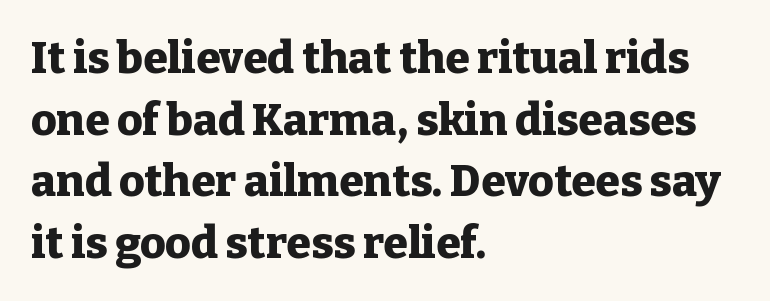
The image shows 44 px heavy serif type, upright; set left-aligned, normal line spacing (1.4x), normal letter spacing, not underlined; low stroke contrast and a medium x-height.
